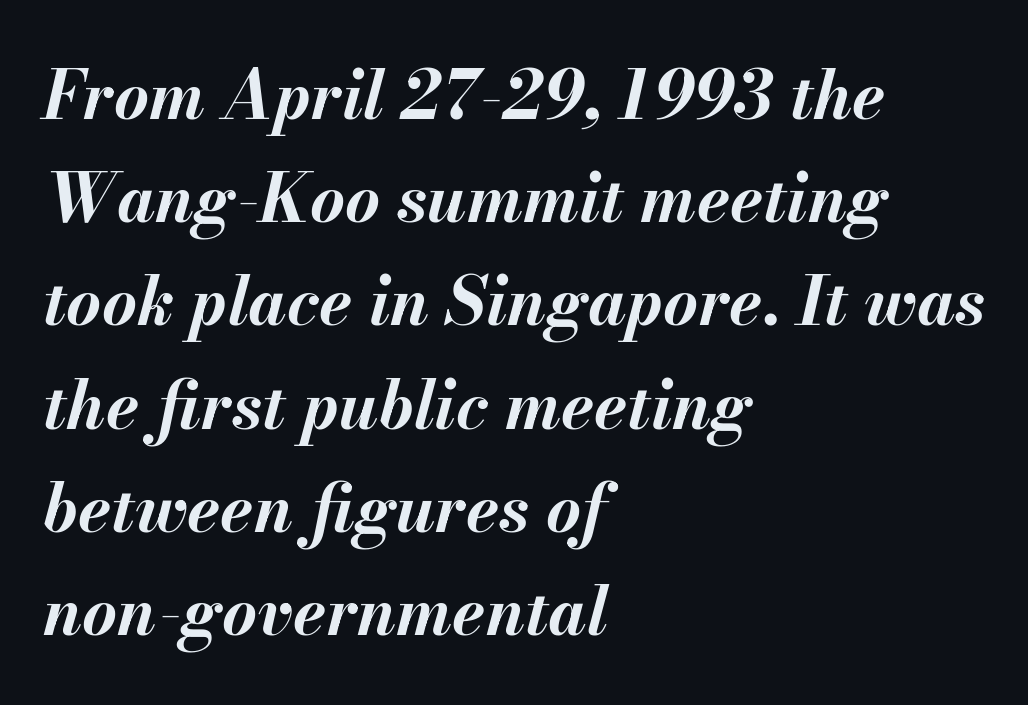
Q: Is the text bold? A: Yes.
Q: Is the text italic (slanted)? A: Yes, it leans right by about 13 degrees.
Q: Is the text underlined? A: No.
Q: How is the paragraph aligned? A: Left-aligned.
Q: Is the spacing between letters normal or unusually wide? A: Normal.
Q: Is the spacing between lines tight, normal or loose? A: Normal.
Q: Width (condensed, normal, or wide)? A: Normal.
Q: Stroke contrast? A: Medium.
Q: x-height? A: Small.
Q: Monospaced? A: No.
